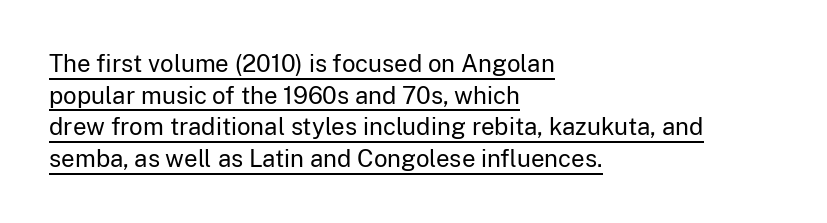
{"italic": "no", "bold": "no", "underline": "yes", "align": "left", "line_spacing": "normal", "line_spacing_ratio": 1.32, "letter_spacing": "normal", "letter_spacing_em": 0.0, "glyph_px": 24}
